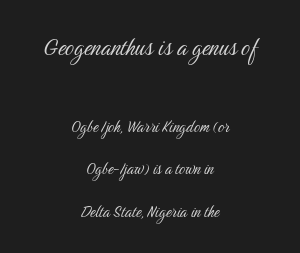
The image shows 28 px light, condensed sans-serif type; set centered, loose line spacing (2.23x), normal letter spacing, not underlined; the first (top) block is 1.47x larger; medium stroke contrast and a medium x-height.
